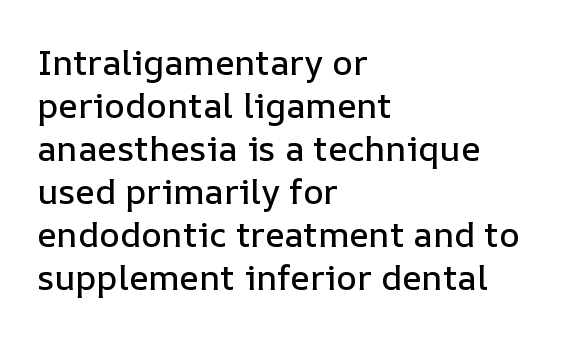
{"italic": "no", "width": "normal", "stroke_contrast": "low", "x_height": "medium", "monospaced": "no", "underline": "no", "align": "left", "line_spacing_ratio": 1.23, "letter_spacing": "normal", "letter_spacing_em": 0.0, "glyph_px": 35}
